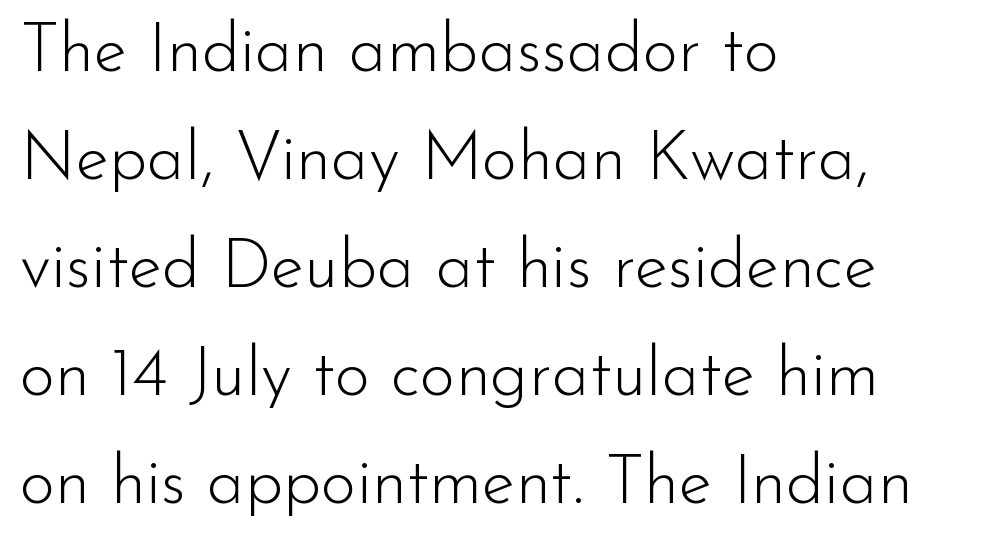
Q: Is the text bold? A: No.
Q: Is the text italic (slanted)? A: No, it is upright.
Q: Is the typeface a serif or a sans-serif typeface? A: Sans-serif.
Q: Is the text underlined? A: No.
Q: How is the paragraph aligned? A: Left-aligned.
Q: Is the spacing between letters normal or unusually wide? A: Normal.
Q: Is the spacing between lines tight, normal or loose? A: Normal.
Q: Width (condensed, normal, or wide)? A: Normal.
Q: Stroke contrast? A: Low.
Q: x-height? A: Small.
Q: Monospaced? A: No.
